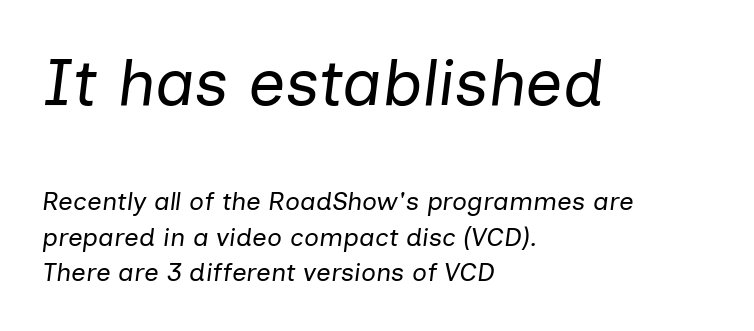
Vertically, the passage feels balanced, rows spaced as you'd expect. Leftover space on each line is placed entirely after the last word. The gap between lines stays unmarked. The passage shown is typed in a proportional face where columns would drift.
